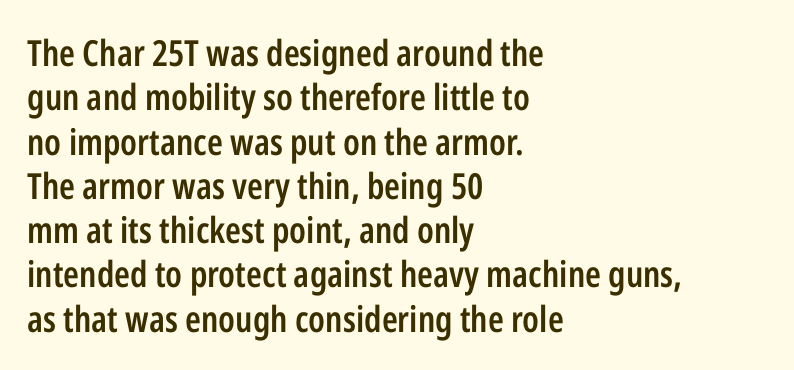
{"serif": "no", "italic": "no", "bold": "semi", "weight": "semibold", "width": "condensed", "stroke_contrast": "low", "x_height": "medium", "monospaced": "no", "underline": "no", "align": "left", "line_spacing_ratio": 1.23, "letter_spacing": "normal", "letter_spacing_em": 0.0, "glyph_px": 36}
